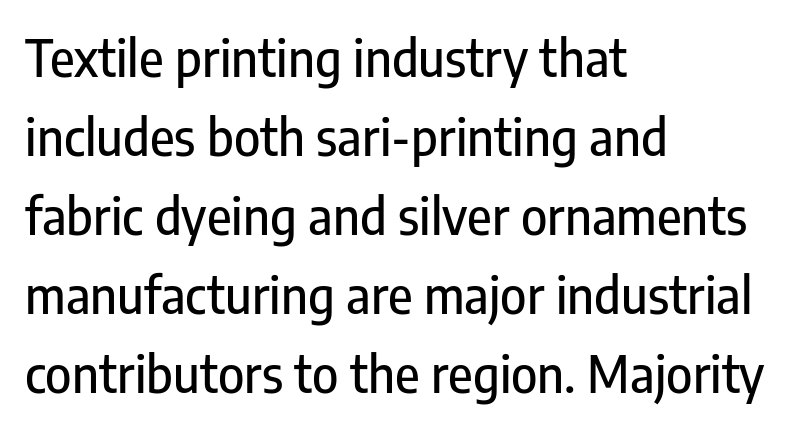
{"serif": "no", "italic": "no", "width": "condensed", "stroke_contrast": "low", "x_height": "medium", "monospaced": "no", "underline": "no", "align": "left", "line_spacing": "normal", "line_spacing_ratio": 1.58, "letter_spacing": "normal", "letter_spacing_em": 0.0, "glyph_px": 50}
